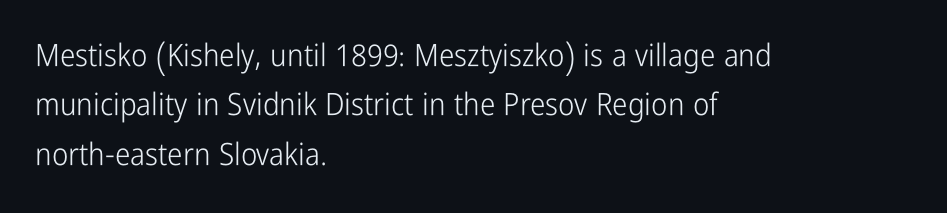
{"serif": "no", "italic": "no", "bold": "no", "weight": "light", "width": "condensed", "stroke_contrast": "low", "x_height": "medium", "monospaced": "no", "underline": "no", "align": "left", "line_spacing": "normal", "line_spacing_ratio": 1.59, "letter_spacing": "normal", "letter_spacing_em": 0.0, "glyph_px": 31}
